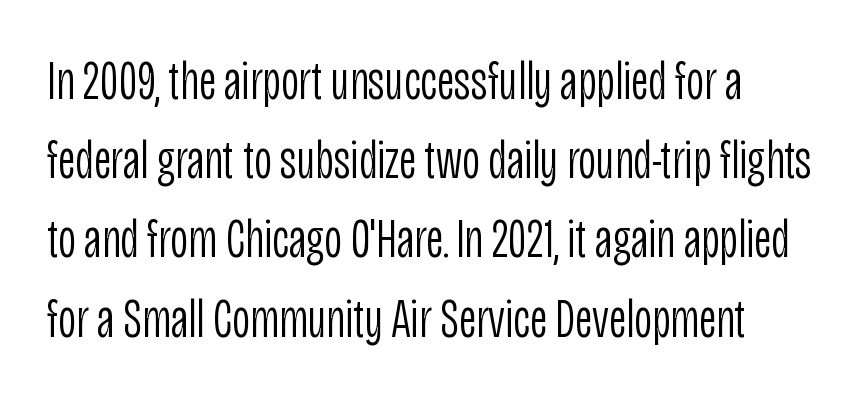
Q: Is the text bold? A: No.
Q: Is the text italic (slanted)? A: No, it is upright.
Q: Is the typeface a serif or a sans-serif typeface? A: Sans-serif.
Q: Is the text underlined? A: No.
Q: Is the spacing between letters normal or unusually wide? A: Normal.
Q: Is the spacing between lines tight, normal or loose? A: Normal.
Q: Width (condensed, normal, or wide)? A: Condensed.
Q: Stroke contrast? A: Low.
Q: x-height? A: Large.
Q: Monospaced? A: No.
